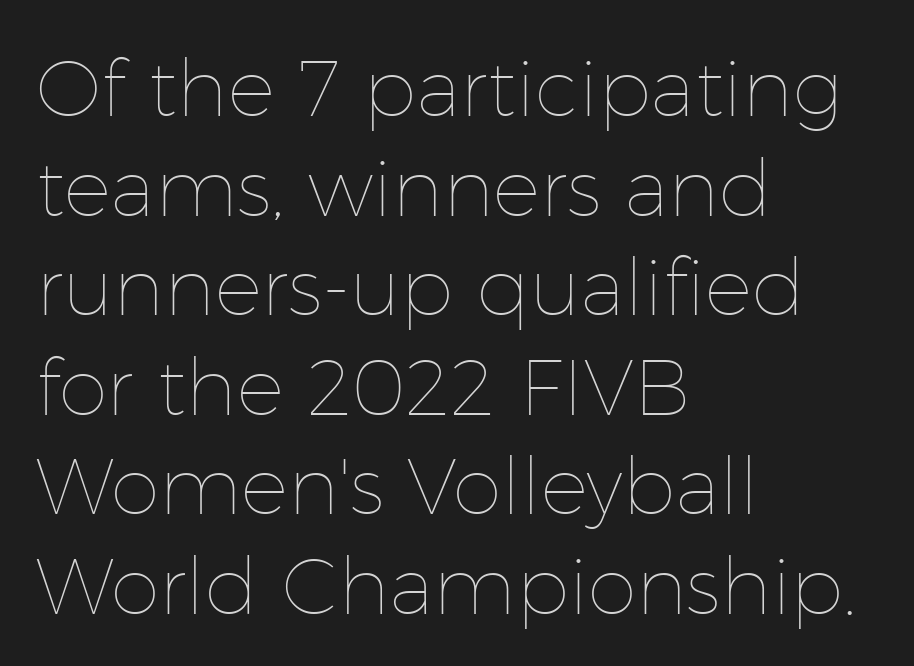
{"italic": "no", "bold": "no", "weight": "thin", "width": "normal", "stroke_contrast": "low", "x_height": "medium", "monospaced": "no", "underline": "no", "align": "left", "line_spacing": "normal", "line_spacing_ratio": 1.26, "letter_spacing": "normal", "letter_spacing_em": 0.0, "glyph_px": 79}
